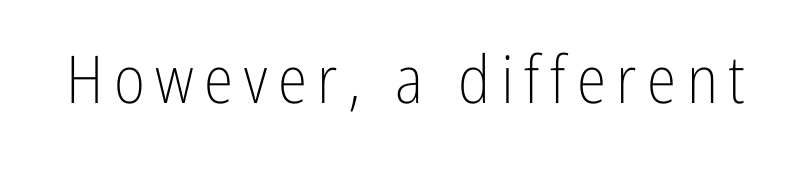
Classification — sans serif. The letters advance in unequal steps, a hallmark of proportional type. Weight class: somewhere from thin through regular. Designer's note — italics off, roman on. Unmarked baselines from the first word to the last.
